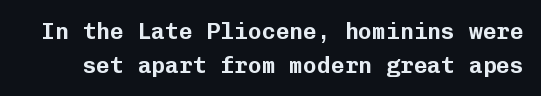
The typography opts for an upright posture over an oblique one. Reading down the column, the eye jumps a familiar distance to each next line. Tracking value appears to be zero — textbook default spacing. Has an underline been added? It has not.
